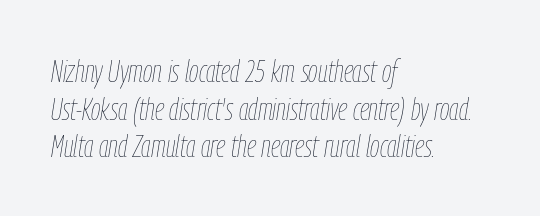
A clean baseline with only descenders dipping below it. Each word holds together tightly as a unit, with standard inter-letter gaps. Counters stay open thanks to moderate or lighter strokes. This is oblique type, the kind used for emphasis or titles.
